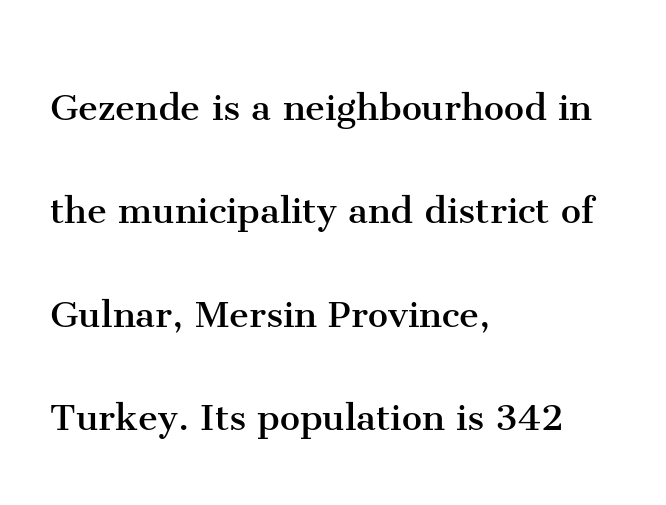
{"serif": "yes", "italic": "no", "bold": "no", "weight": "regular", "width": "normal", "stroke_contrast": "medium", "x_height": "medium", "monospaced": "no", "underline": "no", "align": "left", "line_spacing": "loose", "line_spacing_ratio": 2.3, "letter_spacing": "normal", "letter_spacing_em": 0.0, "glyph_px": 45}
